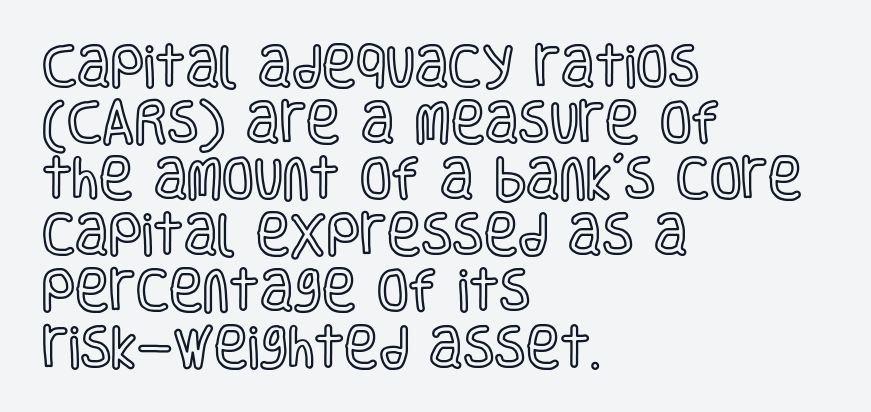
The image shows 46 px condensed type, upright; set left-aligned, line spacing 1.22x, normal letter spacing, not underlined; a large x-height.
